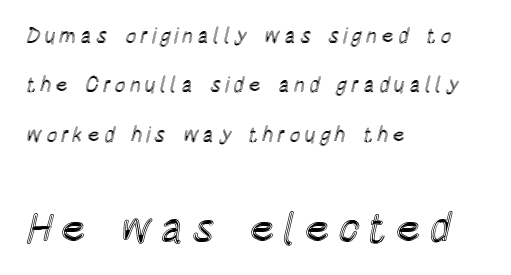
{"width": "condensed", "x_height": "large", "monospaced": "no", "underline": "no", "align": "left", "line_spacing": "loose", "line_spacing_ratio": 2.35, "larger_block": "second", "size_ratio": 2.0, "glyph_px": 42}
